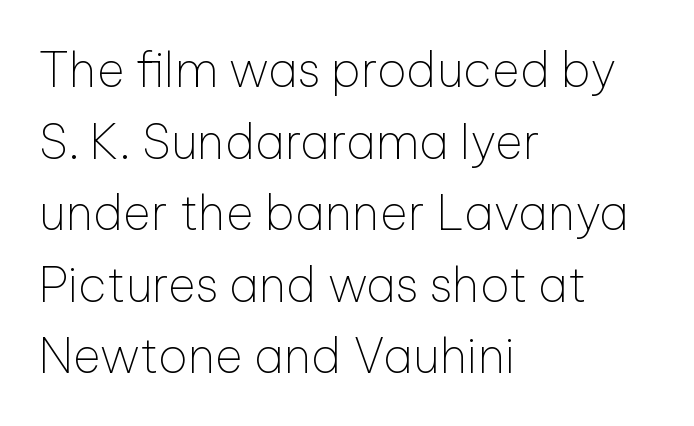
Q: Is the text bold? A: No.
Q: Is the text italic (slanted)? A: No, it is upright.
Q: Is the typeface a serif or a sans-serif typeface? A: Sans-serif.
Q: Is the text underlined? A: No.
Q: How is the paragraph aligned? A: Left-aligned.
Q: Is the spacing between letters normal or unusually wide? A: Normal.
Q: Is the spacing between lines tight, normal or loose? A: Normal.
Q: Width (condensed, normal, or wide)? A: Normal.
Q: Stroke contrast? A: Low.
Q: x-height? A: Medium.
Q: Monospaced? A: No.
